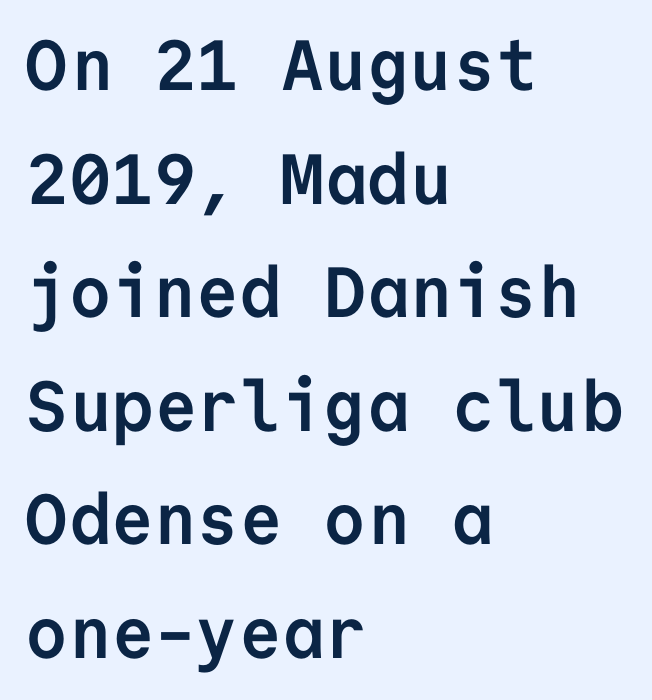
The image shows 71 px semibold sans-serif type, upright, monospaced; set left-aligned, normal line spacing (1.6x), normal letter spacing, not underlined; low stroke contrast and a medium x-height.
